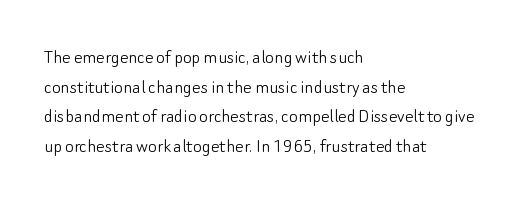
The image shows 21 px text type, upright; set left-aligned, normal line spacing (1.41x), normal letter spacing, not underlined.
